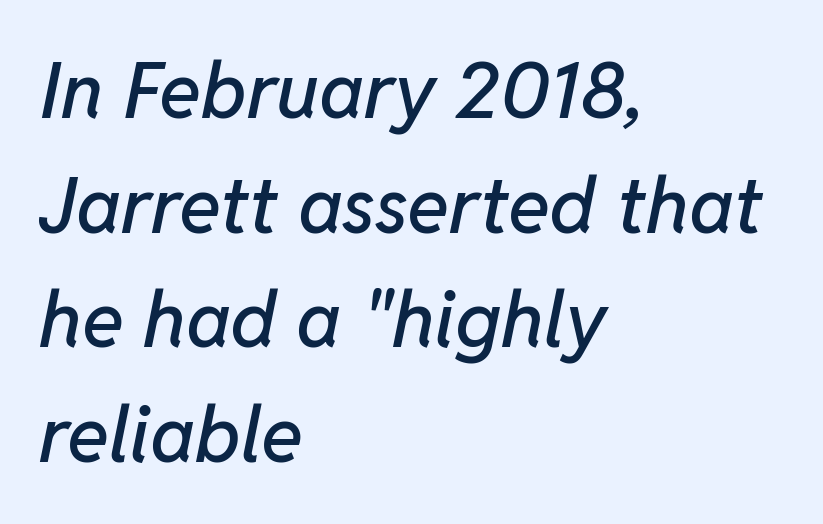
The image shows 78 px text type, italic (leaning right); set left-aligned, normal line spacing (1.47x), normal letter spacing, not underlined; low stroke contrast and a medium x-height.
